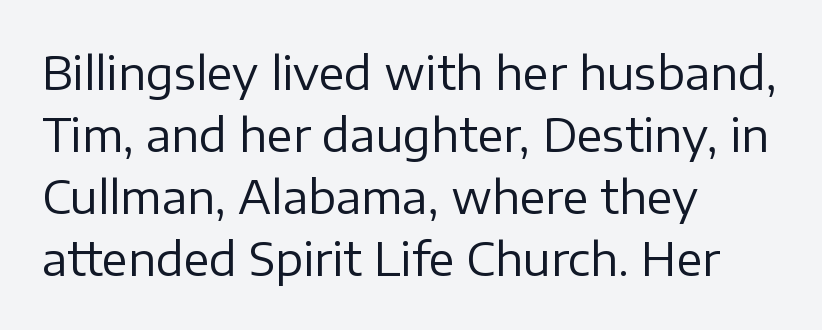
The image shows 46 px regular-weight sans-serif type, upright; set left-aligned, normal line spacing (1.35x), normal letter spacing, not underlined; low stroke contrast and a medium x-height.
